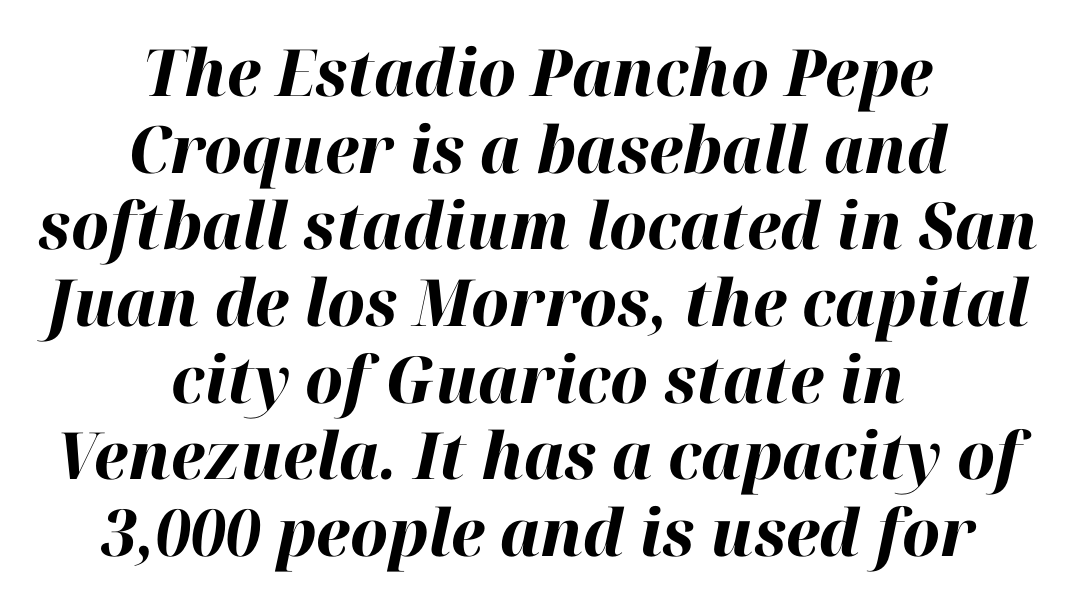
Q: Is the text bold? A: Yes.
Q: Is the text italic (slanted)? A: Yes, it leans right by about 12 degrees.
Q: Is the text underlined? A: No.
Q: How is the paragraph aligned? A: Centered.
Q: Is the spacing between letters normal or unusually wide? A: Normal.
Q: Width (condensed, normal, or wide)? A: Normal.
Q: Stroke contrast? A: High.
Q: x-height? A: Medium.
Q: Monospaced? A: No.
